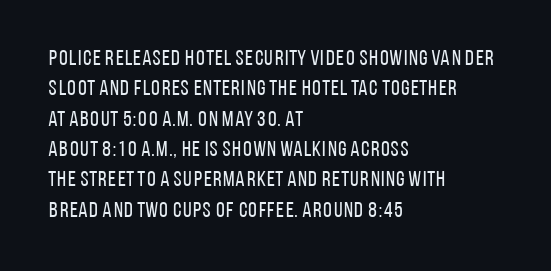
A quiet, ordinary-to-light weight characterises the typeface. The text block is weighted toward the left margin, trailing off unevenly rightward. This rendering leaves character spacing at its baseline value. Characters remain perfectly vertical along every line. The strip under each line holds only bare page.
